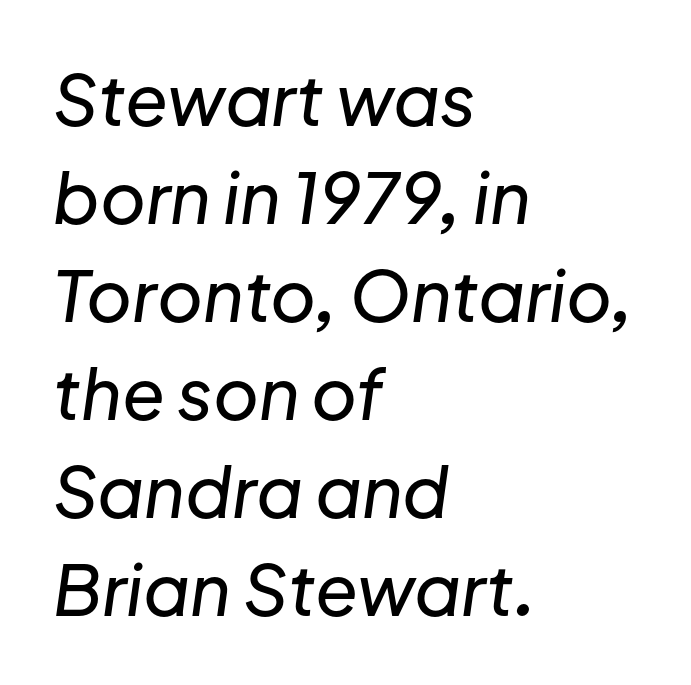
{"italic": "yes", "lean": "right", "slant_degrees": 8, "width": "normal", "stroke_contrast": "low", "x_height": "medium", "monospaced": "no", "underline": "no", "align": "left", "line_spacing": "normal", "line_spacing_ratio": 1.4, "letter_spacing": "normal", "letter_spacing_em": 0.0, "glyph_px": 70}
